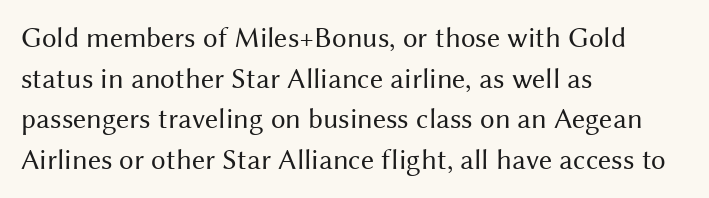
You could not count columns in this text — the font is proportionally spaced. Spacing between characters is what you'd get straight out of the box. Descenders are the only things crossing below the line. This sample is left-justified, so line endings fall wherever the words run out.
